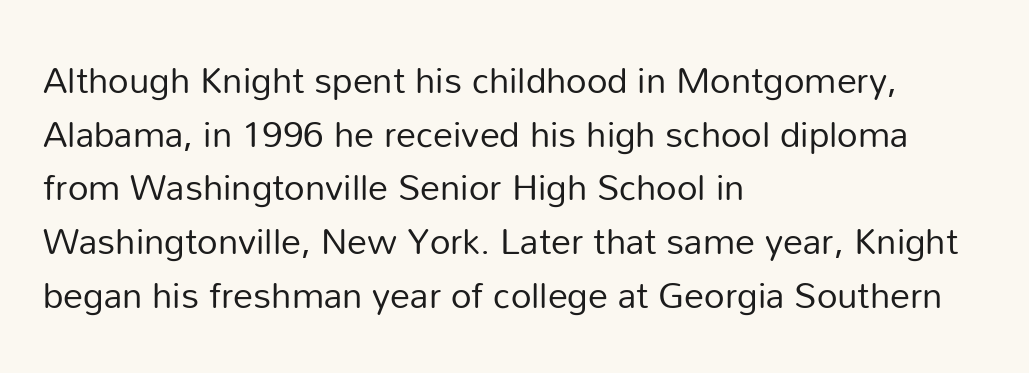
Q: Is the text bold? A: No.
Q: Is the text italic (slanted)? A: No, it is upright.
Q: Is the typeface a serif or a sans-serif typeface? A: Sans-serif.
Q: Is the text underlined? A: No.
Q: How is the paragraph aligned? A: Left-aligned.
Q: Is the spacing between letters normal or unusually wide? A: Normal.
Q: Is the spacing between lines tight, normal or loose? A: Normal.
Q: Width (condensed, normal, or wide)? A: Normal.
Q: Stroke contrast? A: Low.
Q: x-height? A: Medium.
Q: Monospaced? A: No.
